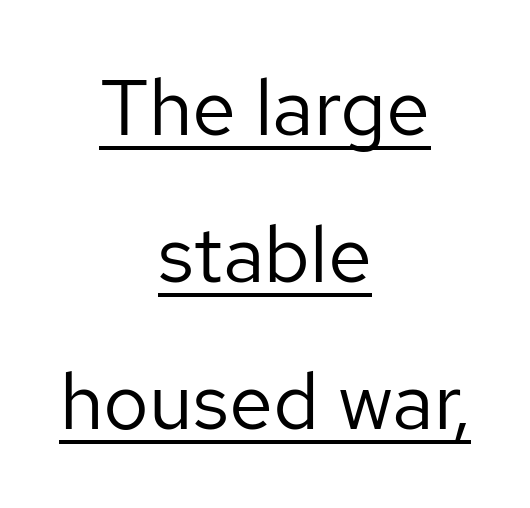
Q: Is the text bold? A: No.
Q: Is the text italic (slanted)? A: No, it is upright.
Q: Is the typeface a serif or a sans-serif typeface? A: Sans-serif.
Q: Is the text underlined? A: Yes.
Q: How is the paragraph aligned? A: Centered.
Q: Is the spacing between letters normal or unusually wide? A: Normal.
Q: Width (condensed, normal, or wide)? A: Normal.
Q: Stroke contrast? A: Low.
Q: x-height? A: Medium.
Q: Monospaced? A: No.
